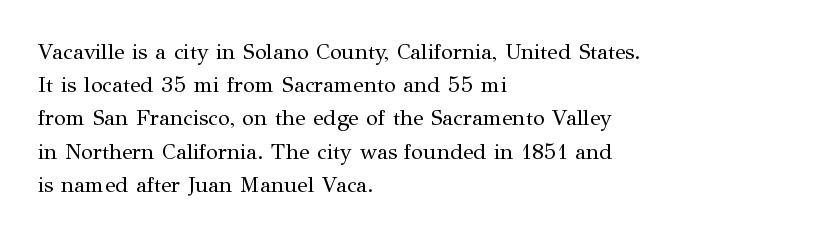
{"italic": "no", "bold": "no", "underline": "no", "align": "left", "line_spacing": "normal", "line_spacing_ratio": 1.51, "letter_spacing": "normal", "letter_spacing_em": 0.0, "glyph_px": 22}
